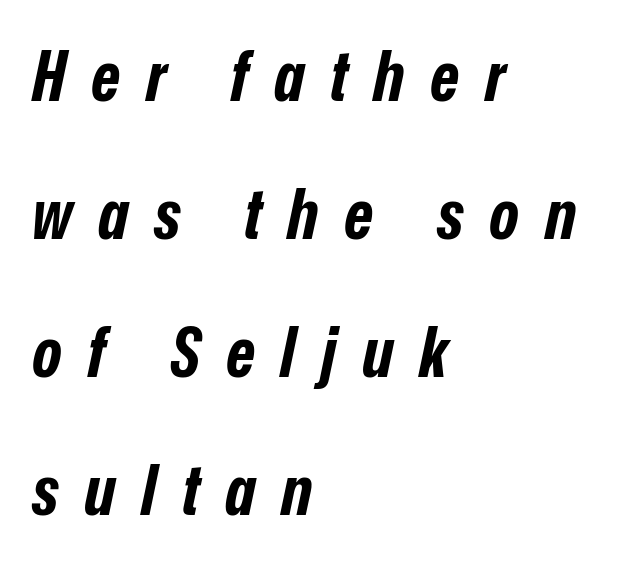
The image shows 70 px bold, condensed type, italic (leaning right); set left-aligned, loose line spacing (1.97x), unusually wide letter spacing (+0.37 em), not underlined; low stroke contrast and a medium x-height.
